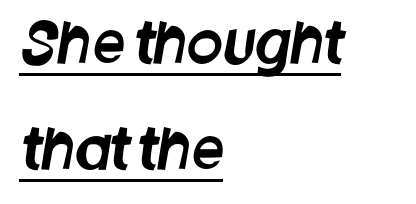
Type style note: lacks serifs. What stands out about the letter spacing? Nothing — it is the standard amount. Each line starts at the same left margin while the right side varies. These characters rest on top of a visible drawn line. You could not count columns in this text — the font is proportionally spaced.
